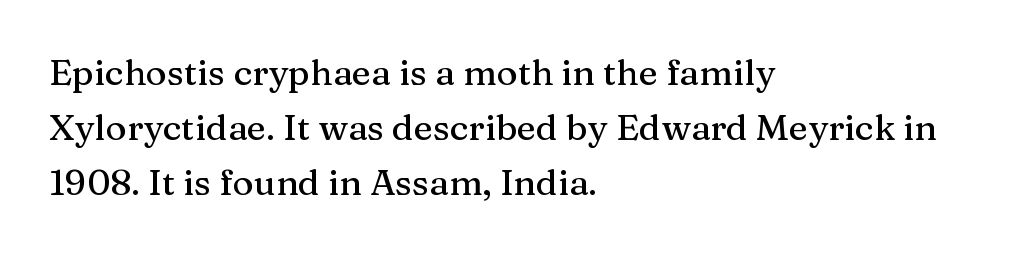
The image shows 36 px serif type, upright; set left-aligned, normal line spacing (1.53x), normal letter spacing, not underlined; medium stroke contrast and a medium x-height.
